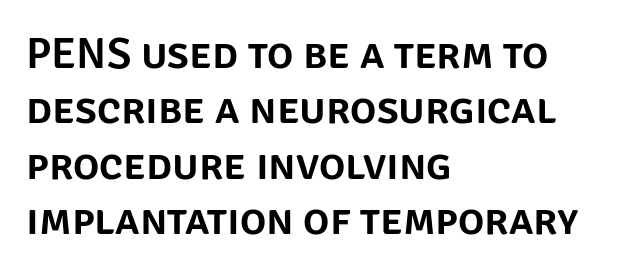
The image shows 44 px sans-serif type, upright; set left-aligned, normal line spacing (1.26x), normal letter spacing, not underlined; low stroke contrast and a large x-height.
